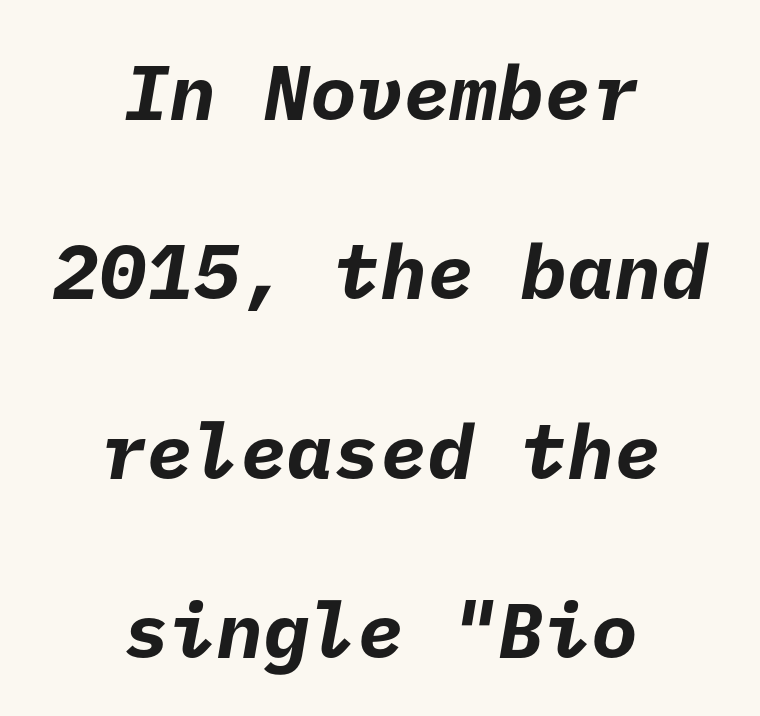
Q: Is the text bold? A: Yes.
Q: Is the typeface a serif or a sans-serif typeface? A: Sans-serif.
Q: Is the text underlined? A: No.
Q: How is the paragraph aligned? A: Centered.
Q: Is the spacing between letters normal or unusually wide? A: Normal.
Q: Is the spacing between lines tight, normal or loose? A: Loose.
Q: Width (condensed, normal, or wide)? A: Normal.
Q: Stroke contrast? A: Low.
Q: x-height? A: Medium.
